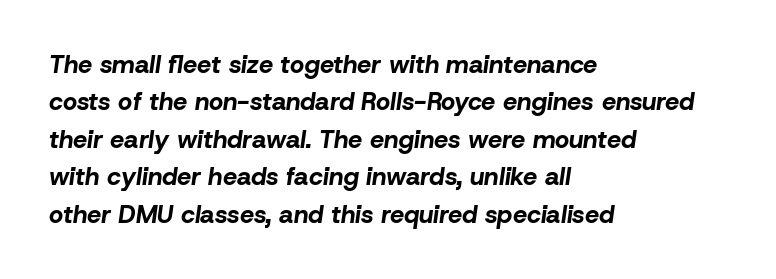
The image shows 25 px bold type, italic (leaning right); set left-aligned, normal line spacing (1.5x), normal letter spacing, not underlined.
